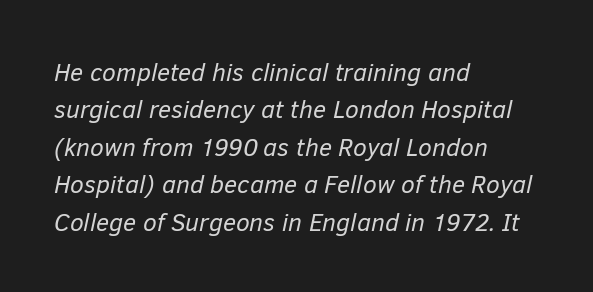
{"italic": "yes", "lean": "right", "slant_degrees": 12, "bold": "no", "underline": "no", "align": "left", "line_spacing": "normal", "line_spacing_ratio": 1.5, "letter_spacing": "normal", "letter_spacing_em": 0.0, "glyph_px": 25}
